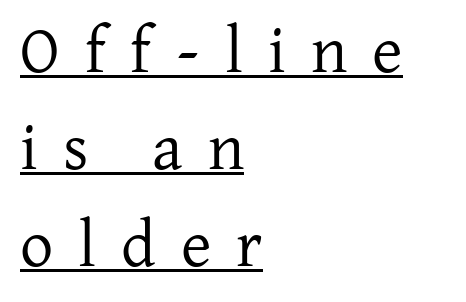
{"serif": "yes", "italic": "no", "bold": "no", "weight": "regular", "width": "normal", "stroke_contrast": "low", "x_height": "medium", "monospaced": "no", "underline": "yes", "align": "left", "line_spacing": "normal", "line_spacing_ratio": 1.47, "letter_spacing": "wide", "letter_spacing_em": 0.38, "glyph_px": 66}
